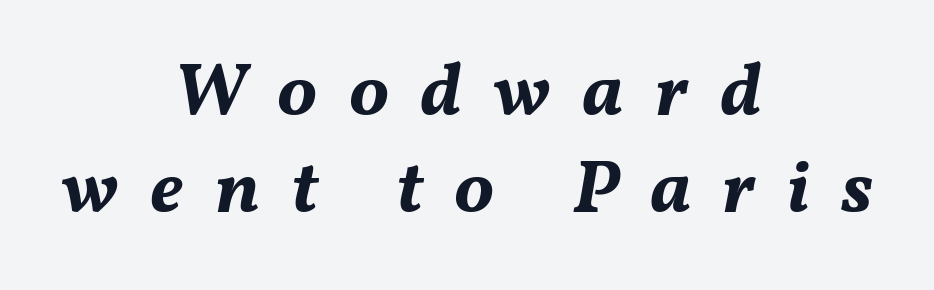
{"italic": "yes", "lean": "right", "slant_degrees": 11, "bold": "yes", "weight": "bold", "width": "normal", "stroke_contrast": "medium", "x_height": "medium", "monospaced": "no", "underline": "no", "align": "center", "line_spacing": "normal", "line_spacing_ratio": 1.3, "letter_spacing": "wide", "letter_spacing_em": 0.42, "glyph_px": 75}
